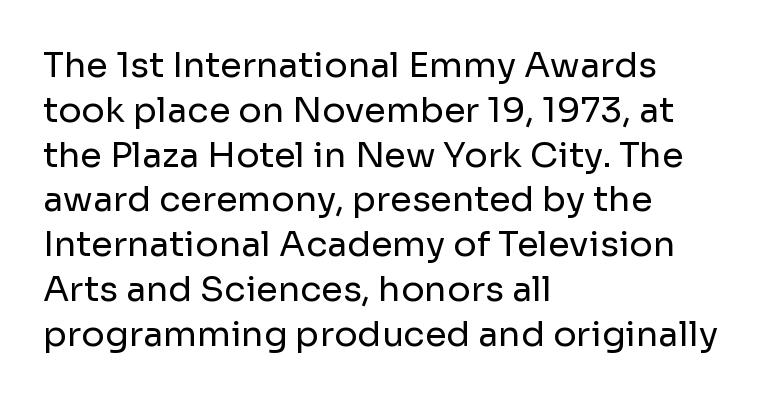
The image shows 35 px regular-weight sans-serif type, upright; set left-aligned, normal line spacing (1.28x), normal letter spacing, not underlined; low stroke contrast and a medium x-height.
